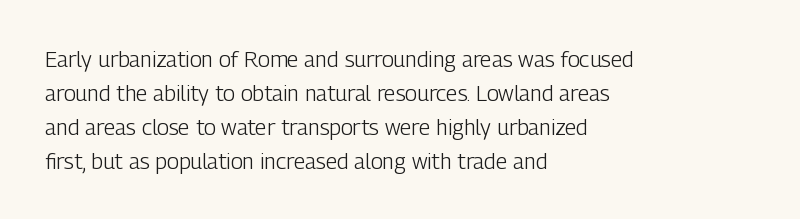
Q: Is the text bold? A: No.
Q: Is the text italic (slanted)? A: No, it is upright.
Q: Is the text underlined? A: No.
Q: How is the paragraph aligned? A: Left-aligned.
Q: Is the spacing between letters normal or unusually wide? A: Normal.
Q: Is the spacing between lines tight, normal or loose? A: Normal.
